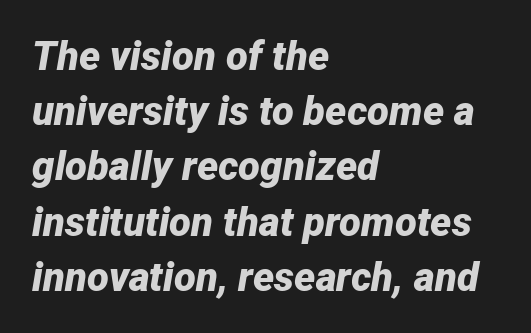
Students, this is bold: see how much ink each stroke carries. Line beginnings align vertically; line endings do not. The glyphs are unaccompanied by any horizontal stroke below them. Honestly, the row spacing looks completely unremarkable. The rendering uses natural spacing where letterforms have individual widths. Nothing unusual about the tracking: characters are spaced as the font intends.
